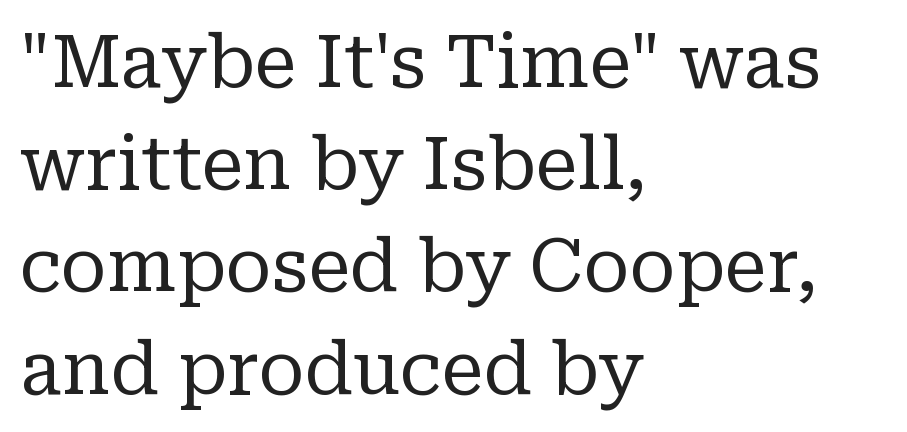
The compositor pushed each line to the left boundary. Spacing between characters is what you'd get straight out of the box. Weight: in the light-to-regular range. Is this a fixed-width face? No — the glyphs have proportional, varying widths. Ordinary non-slanted type is in use. Students, observe: this is what conventionally led text looks like.
